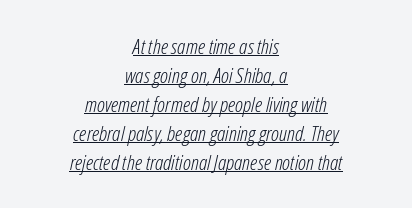
The image shows 21 px text type, italic (leaning right); set centered, normal line spacing (1.38x), normal letter spacing, underlined.
